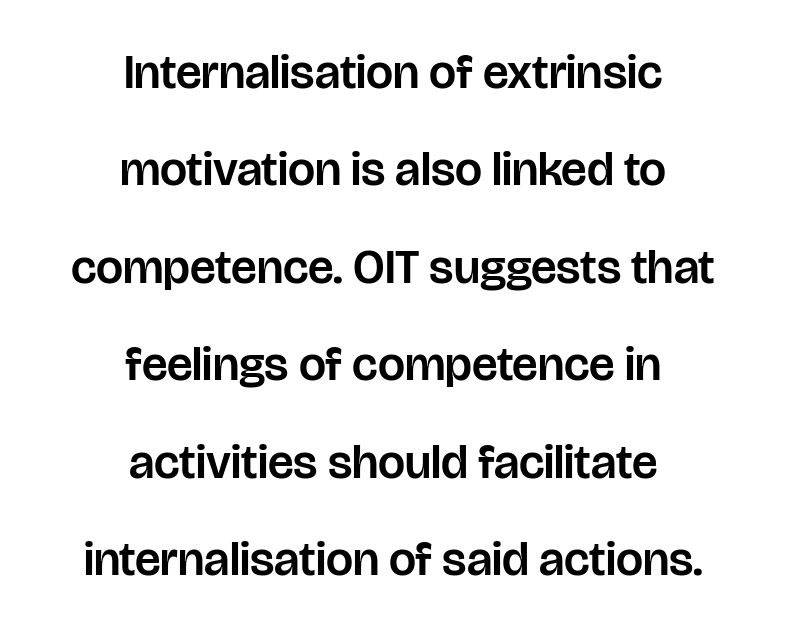
Each line is balanced around a shared central axis. Line spacing here is loose. The line texture is even and compact thanks to regular tracking. A bare baseline throughout the passage. Quick note: not italic, upright.
